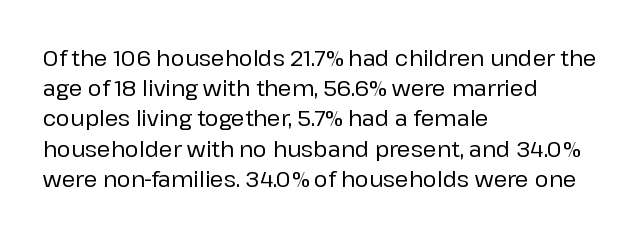
{"italic": "no", "underline": "no", "align": "left", "line_spacing": "normal", "line_spacing_ratio": 1.44, "letter_spacing": "normal", "letter_spacing_em": 0.0, "glyph_px": 21}
